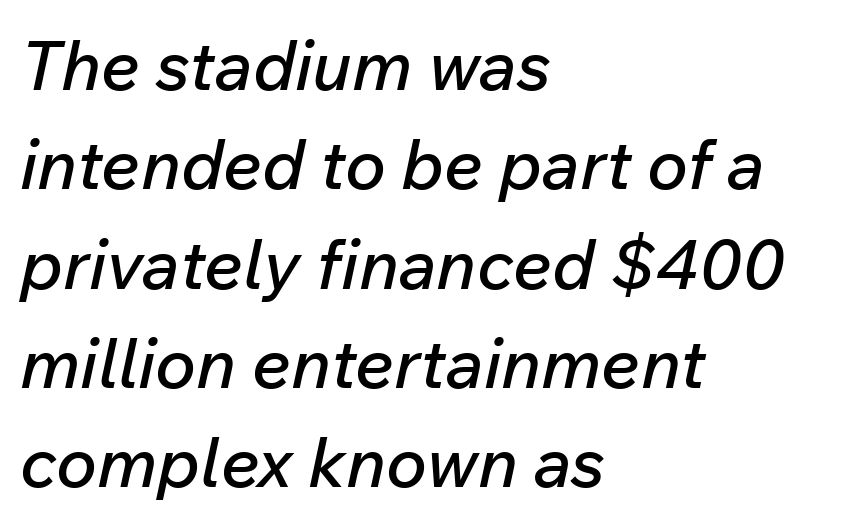
The designer left line spacing at the default. The gap between lines stays unmarked. Proportional: the letters do not fall into vertical columns. Compared with typical body copy, the letter spacing here is the same.
